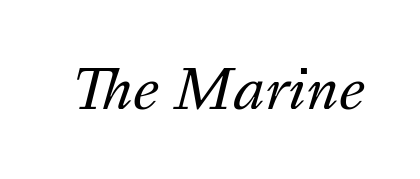
Does extra space separate the letters? No, they use regular spacing. Spacing verdict: proportional, widths tailored to each character. The font's italic variant was chosen for this text. Stems here are at most as thick as an everyday book face. Letters rest on an invisible, unmarked baseline.
